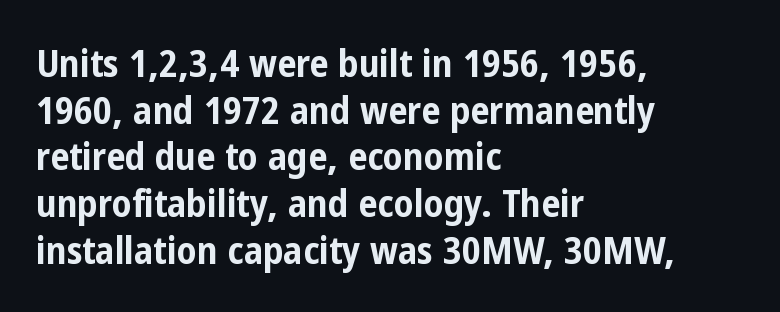
Q: Is the text bold? A: Yes.
Q: Is the text italic (slanted)? A: No, it is upright.
Q: Is the typeface a serif or a sans-serif typeface? A: Sans-serif.
Q: Is the text underlined? A: No.
Q: How is the paragraph aligned? A: Left-aligned.
Q: Is the spacing between letters normal or unusually wide? A: Normal.
Q: Width (condensed, normal, or wide)? A: Condensed.
Q: Stroke contrast? A: Low.
Q: x-height? A: Medium.
Q: Monospaced? A: No.
